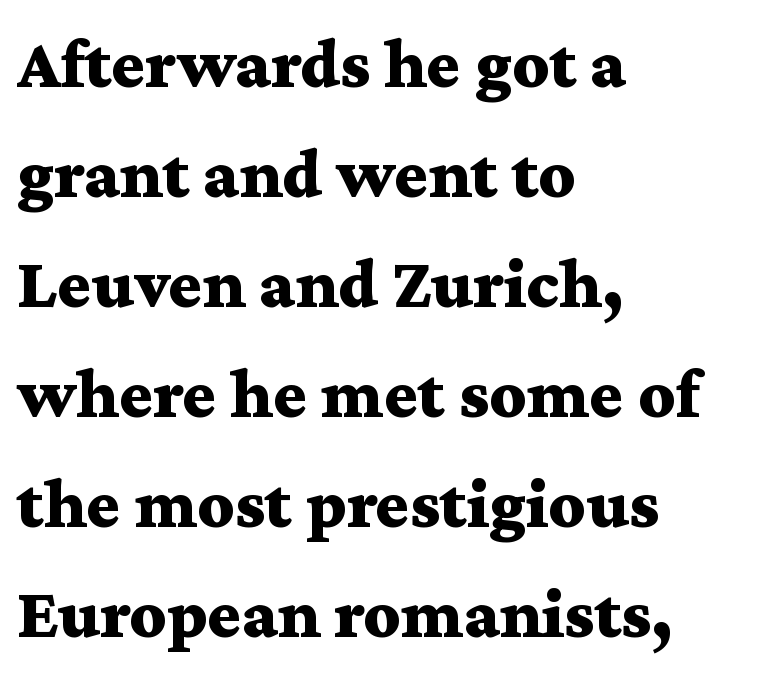
The image shows 71 px bold, wide serif type, upright; set left-aligned, normal line spacing (1.55x), normal letter spacing, not underlined; medium stroke contrast and a medium x-height.
